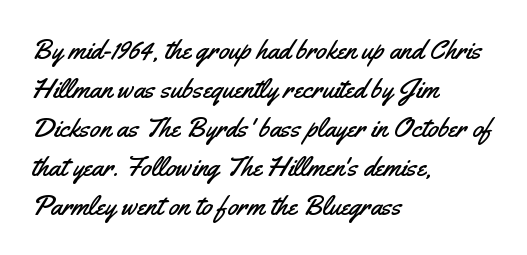
A typesetter would label this face a sans. The passage shown has conventional tracking throughout. Here the designer chose a conventional face with non-uniform glyph widths. Rows of type keep a routine distance in the vertical direction. The gap between lines stays unmarked. The text block is weighted toward the left margin, trailing off unevenly rightward.
